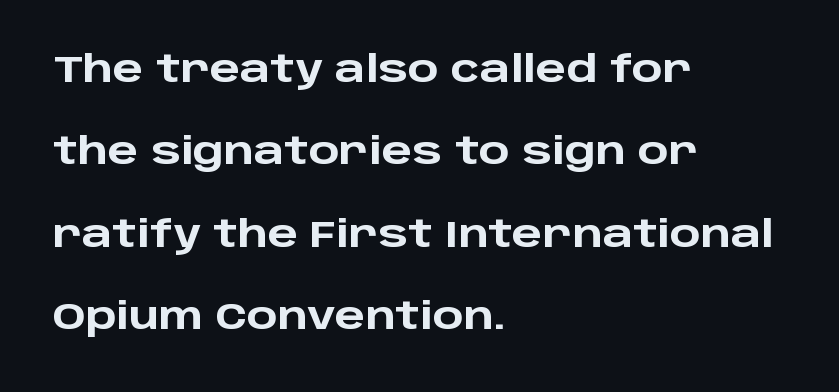
The image shows 36 px heavy, wide sans-serif type, upright; set left-aligned, loose line spacing (2.29x), normal letter spacing, not underlined; low stroke contrast and a large x-height.
